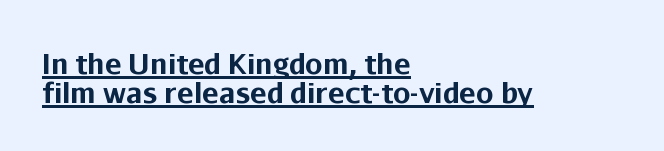
Does the copy run flush right? No — it runs flush left. The type is set solid horizontally, with unmodified tracking. Look at the stroke-to-counter ratio: heavy, a bold. Here the designer chose a conventional face with non-uniform glyph widths. This sample carries an underscore along the baseline area. Nope, no serifs anywhere on these letters.
